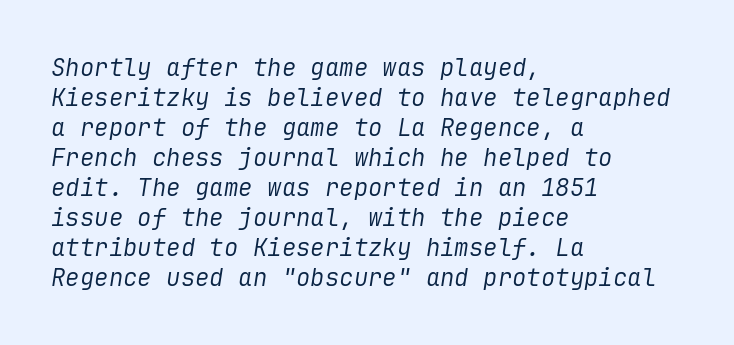
{"italic": "yes", "lean": "right", "slant_degrees": 9, "bold": "no", "underline": "no", "align": "left", "line_spacing": "normal", "line_spacing_ratio": 1.25, "letter_spacing": "normal", "letter_spacing_em": 0.0, "glyph_px": 24}
